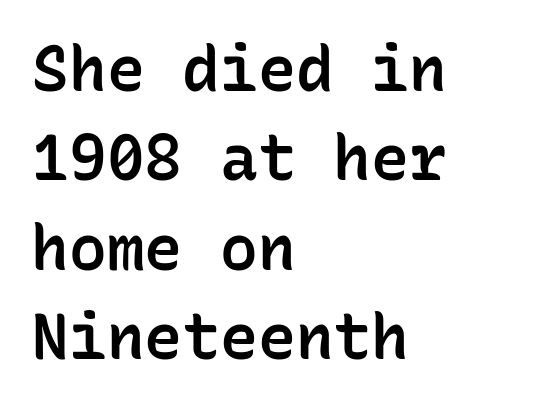
The image shows 63 px semibold sans-serif type, upright, monospaced; set left-aligned, normal line spacing (1.42x), normal letter spacing, not underlined; low stroke contrast and a medium x-height.
